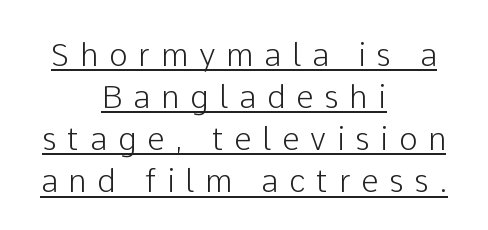
The image shows 31 px sans-serif type, upright; set centered, normal line spacing (1.36x), unusually wide letter spacing (+0.35 em), underlined; low stroke contrast and a medium x-height.
